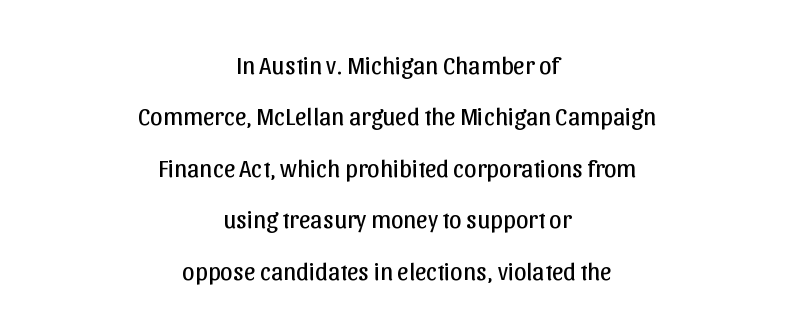
{"italic": "no", "bold": "no", "underline": "no", "align": "center", "line_spacing": "loose", "line_spacing_ratio": 2.06, "letter_spacing": "normal", "letter_spacing_em": 0.0, "glyph_px": 25}
